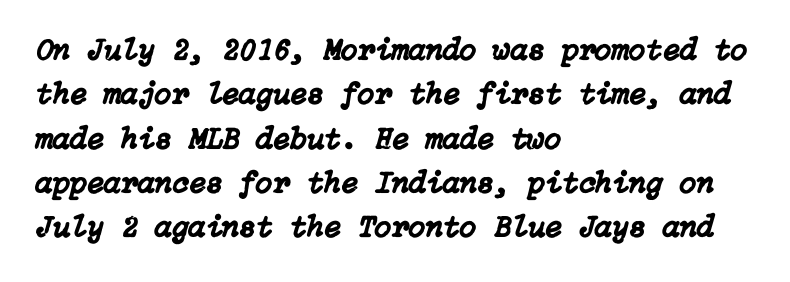
{"italic": "yes", "lean": "right", "slant_degrees": 15, "width": "normal", "stroke_contrast": "low", "x_height": "medium", "underline": "no", "align": "left", "line_spacing": "normal", "line_spacing_ratio": 1.43, "letter_spacing": "normal", "letter_spacing_em": 0.0, "glyph_px": 31}
